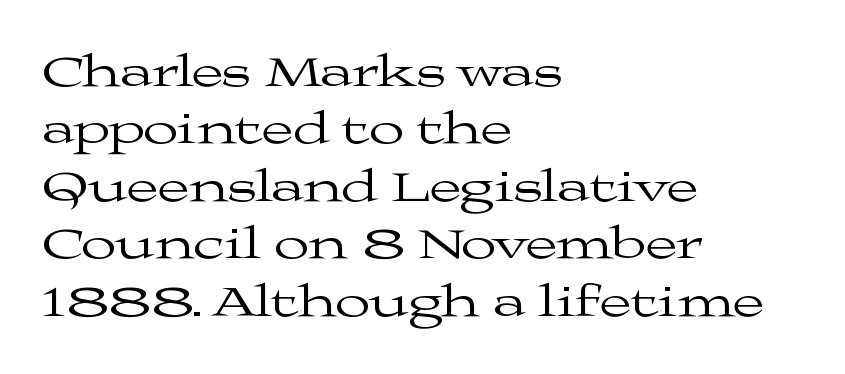
{"serif": "yes", "italic": "no", "bold": "no", "weight": "regular", "width": "wide", "stroke_contrast": "medium", "x_height": "medium", "monospaced": "no", "underline": "no", "align": "left", "line_spacing": "normal", "line_spacing_ratio": 1.25, "letter_spacing": "normal", "letter_spacing_em": 0.0, "glyph_px": 46}
